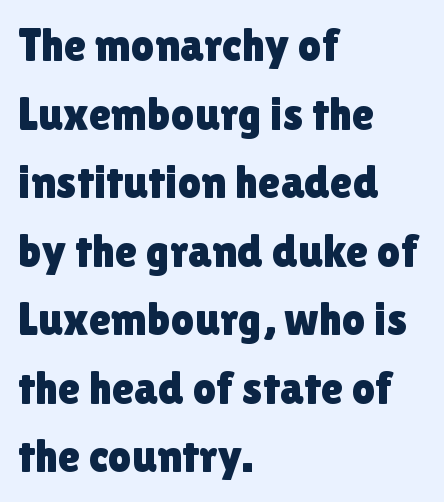
Q: Is the text italic (slanted)? A: No, it is upright.
Q: Is the typeface a serif or a sans-serif typeface? A: Sans-serif.
Q: Is the text underlined? A: No.
Q: How is the paragraph aligned? A: Left-aligned.
Q: Is the spacing between letters normal or unusually wide? A: Normal.
Q: Is the spacing between lines tight, normal or loose? A: Normal.
Q: Width (condensed, normal, or wide)? A: Normal.
Q: x-height? A: Medium.
Q: Monospaced? A: No.
